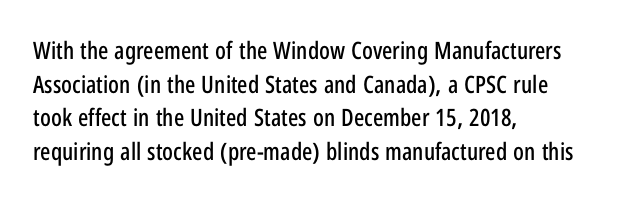
Leading matches the norm, producing a regular column. Every stem runs plumb, perpendicular to the baseline. Underline: absent. In CSS terms this would be text-align: left. Here the glyphs are tracked normally, forming tight word shapes.
